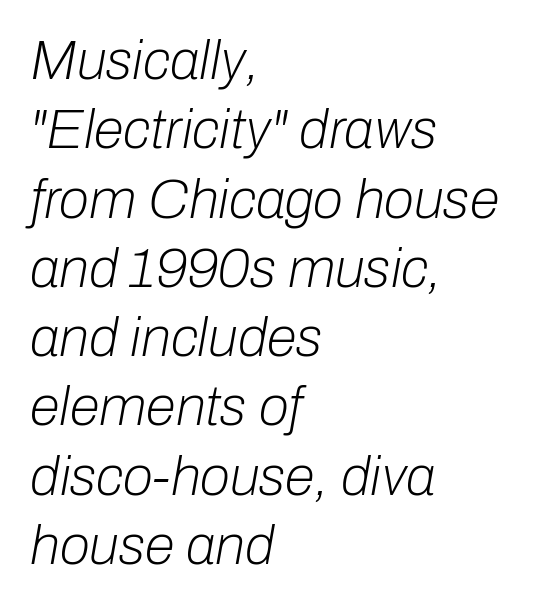
Q: Is the text bold? A: No.
Q: Is the text italic (slanted)? A: Yes, it leans right by about 10 degrees.
Q: Is the text underlined? A: No.
Q: How is the paragraph aligned? A: Left-aligned.
Q: Is the spacing between letters normal or unusually wide? A: Normal.
Q: Is the spacing between lines tight, normal or loose? A: Normal.
Q: Width (condensed, normal, or wide)? A: Normal.
Q: Stroke contrast? A: Low.
Q: x-height? A: Medium.
Q: Monospaced? A: No.
